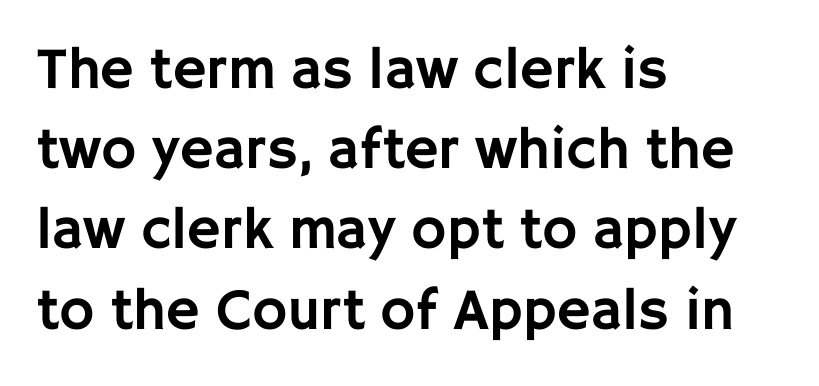
Descender tails drop into unmarked territory. The lettering holds an erect, upright posture throughout. In terms of letterform style, serifs are entirely absent. Think of a printed novel: that variable character pitch is what you see here. Inter-character spacing is left at the font's built-in metrics. This sample is left-justified, so line endings fall wherever the words run out.
